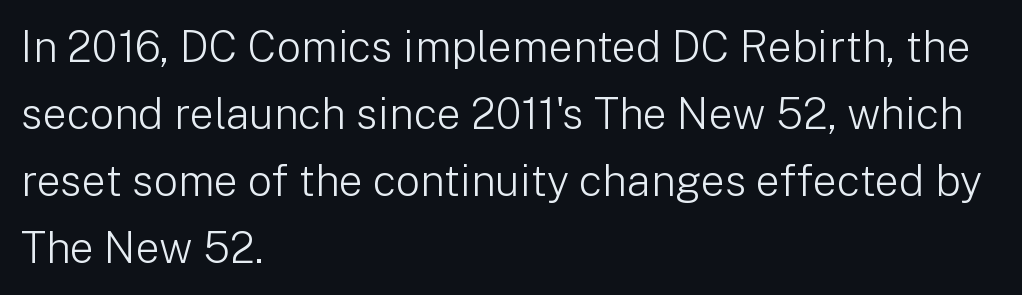
The image shows 43 px light sans-serif type, upright; set left-aligned, normal line spacing (1.56x), normal letter spacing, not underlined; low stroke contrast and a medium x-height.
